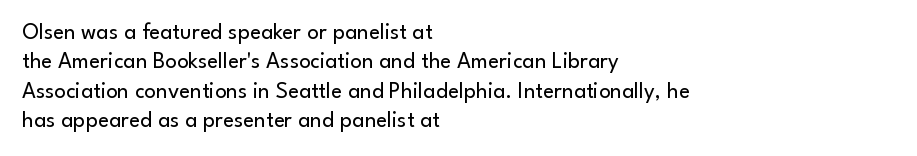
It's the straight-up-and-down kind of type. The face used here is rendered with its standard letterfit. The setting favours the left margin, as ordinary paragraphs usually do. This is not heavy type; no bold has been used. Interline gaps are of average width in this sample.
